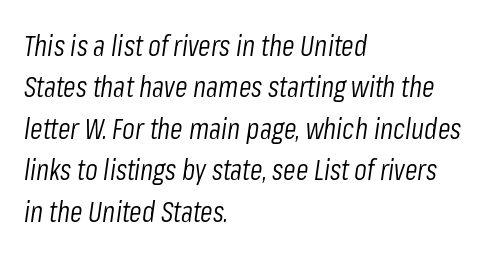
The image shows 29 px light, condensed type, italic (leaning right); set left-aligned, normal line spacing (1.43x), normal letter spacing, not underlined; low stroke contrast and a medium x-height.
